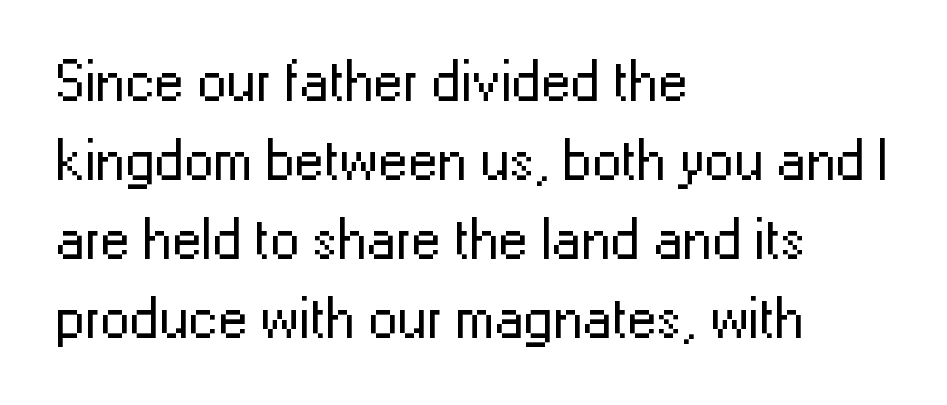
{"serif": "no", "italic": "no", "bold": "no", "weight": "regular", "width": "normal", "stroke_contrast": "low", "x_height": "medium", "monospaced": "no", "underline": "no", "align": "left", "line_spacing": "normal", "line_spacing_ratio": 1.34, "letter_spacing": "normal", "letter_spacing_em": 0.0, "glyph_px": 59}
